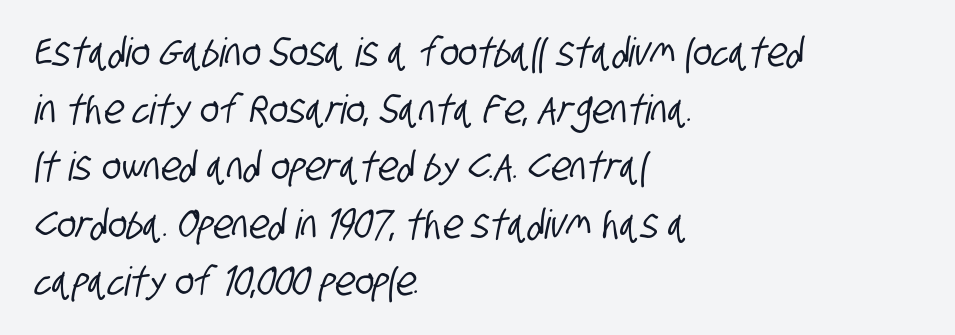
Q: Is the typeface a serif or a sans-serif typeface? A: Sans-serif.
Q: Is the text underlined? A: No.
Q: How is the paragraph aligned? A: Left-aligned.
Q: Is the spacing between letters normal or unusually wide? A: Normal.
Q: Is the spacing between lines tight, normal or loose? A: Normal.
Q: Width (condensed, normal, or wide)? A: Condensed.
Q: Stroke contrast? A: Low.
Q: x-height? A: Large.
Q: Monospaced? A: No.
